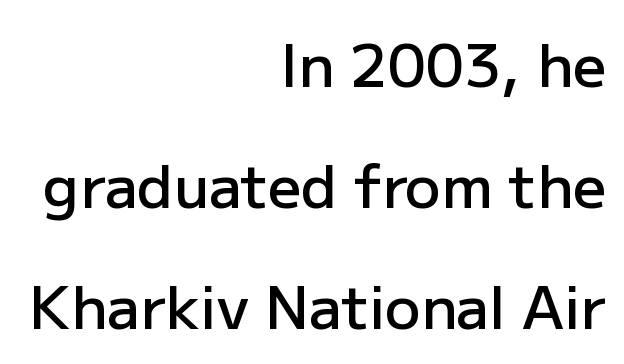
Q: Is the text bold? A: Semi-bold.
Q: Is the text italic (slanted)? A: No, it is upright.
Q: Is the typeface a serif or a sans-serif typeface? A: Sans-serif.
Q: Is the text underlined? A: No.
Q: How is the paragraph aligned? A: Right-aligned.
Q: Is the spacing between letters normal or unusually wide? A: Normal.
Q: Is the spacing between lines tight, normal or loose? A: Loose.
Q: Width (condensed, normal, or wide)? A: Normal.
Q: Stroke contrast? A: Low.
Q: x-height? A: Medium.
Q: Monospaced? A: No.
